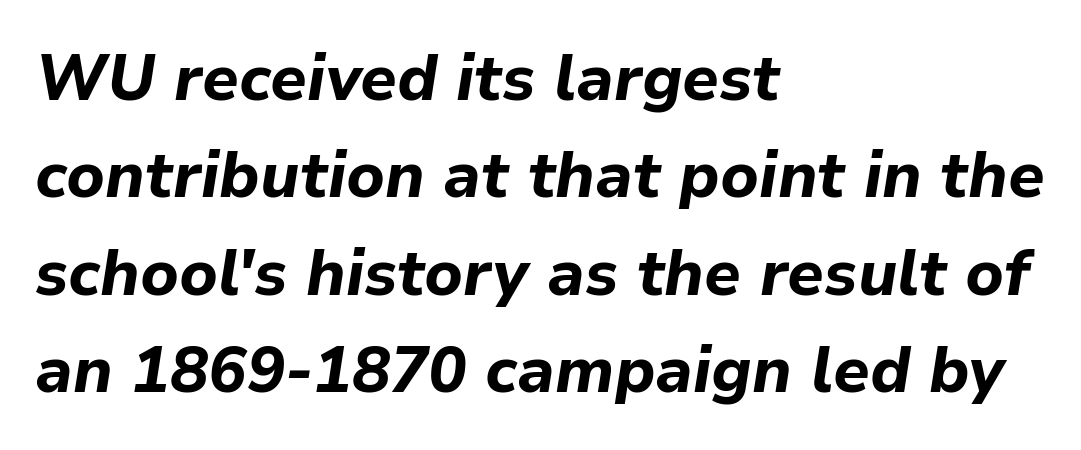
Check under the words: just untouched page. Every letter is thick-stroked: bold, no question. The face used here is proportionally spaced, like ordinary book or web type. The rendering keeps characters at their native spacing.
